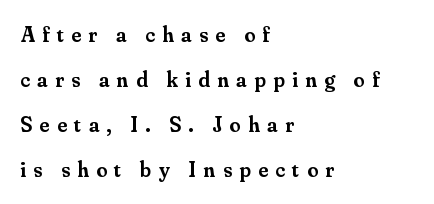
Descenders are the only things crossing below the line. The letters stand straight up with perfectly vertical stems. A student would call this left alignment; a typographer would say flush left, rag right. What's the leading like? Stretched, with rows far apart. Caption: expanded tracking, letters set apart.
